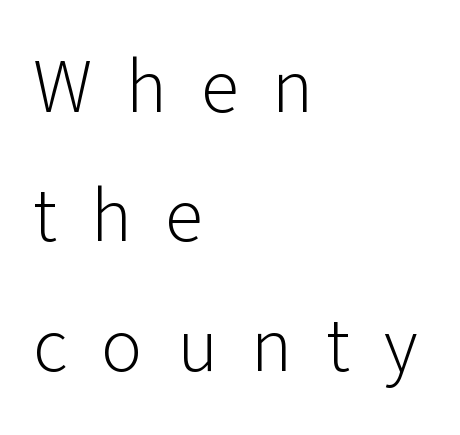
Q: Is the text bold? A: No.
Q: Is the text italic (slanted)? A: No, it is upright.
Q: Is the typeface a serif or a sans-serif typeface? A: Sans-serif.
Q: Is the text underlined? A: No.
Q: How is the paragraph aligned? A: Left-aligned.
Q: Is the spacing between letters normal or unusually wide? A: Unusually wide.
Q: Is the spacing between lines tight, normal or loose? A: Normal.
Q: Width (condensed, normal, or wide)? A: Normal.
Q: Stroke contrast? A: Low.
Q: x-height? A: Medium.
Q: Monospaced? A: No.
